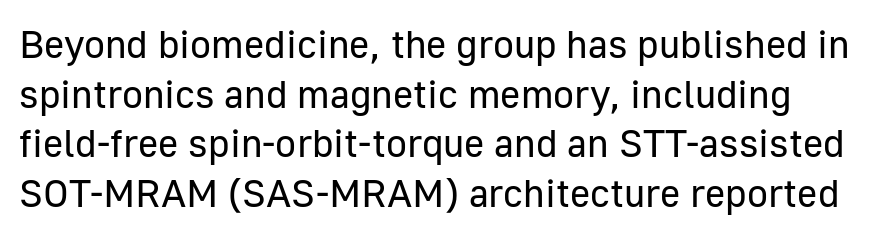
The image shows 39 px regular-weight sans-serif type, upright; set normal line spacing (1.27x), normal letter spacing, not underlined; low stroke contrast and a medium x-height.
